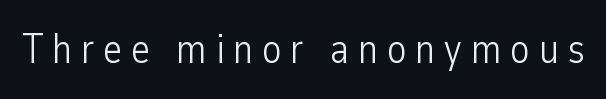
Characters remain perfectly vertical along every line. The strip under each line holds only bare page. Think of a printed novel: that variable character pitch is what you see here. Does the type have serifs? No, each stem ends abruptly.
